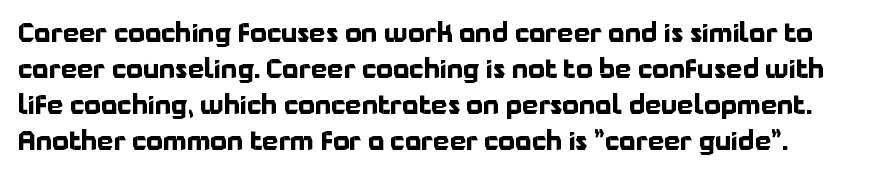
Notice how the stems are strictly vertical — no italics here. Each row of text sits above clean, open space. The passage shown has conventional tracking throughout. Notice how thick the strokes are: this is what a full bold looks like. The passage shown stacks its lines at a standard gap.
